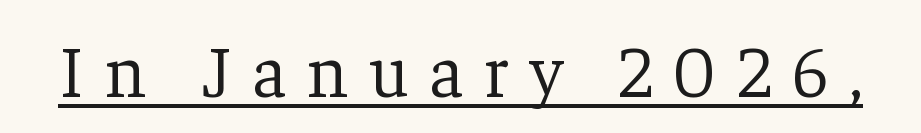
The image shows 73 px light serif type, upright; set unusually wide letter spacing (+0.28 em), underlined; low stroke contrast and a medium x-height.
